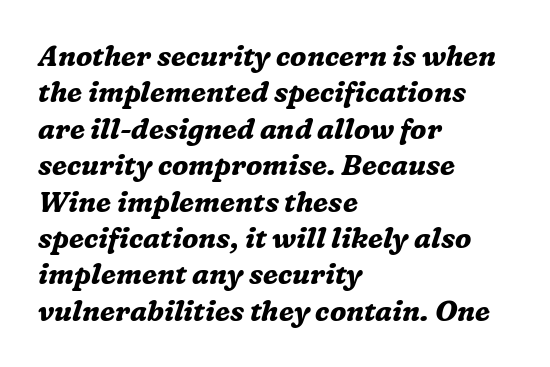
The passage shown has conventional tracking throughout. This is oblique type, the kind used for emphasis or titles. One glance says typical: line gaps are just what's usual. Each letter keeps its own natural width here, so spacing adapts to shape.
